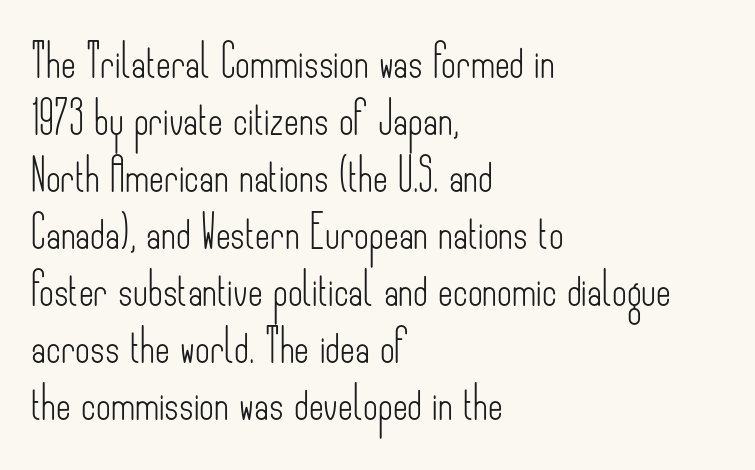
The passage shown is typed in a proportional face where columns would drift. Between one letter and the next there's only the usual sliver of space. The letterforms sit at book weight or below. Posture: upright roman.
